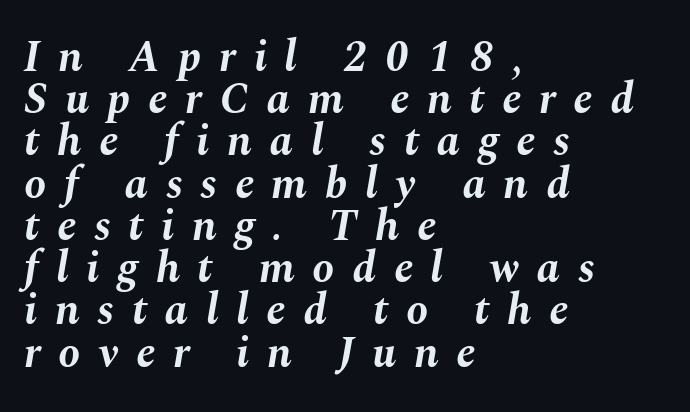
Is this a fixed-width face? No — the glyphs have proportional, varying widths. Is the block centered? No — it sits flush against the left margin. Heavy, bold letterforms. The space directly below the letters is spotless. Substantial extra tracking has been applied to these lines. The font's italic variant was chosen for this text.
